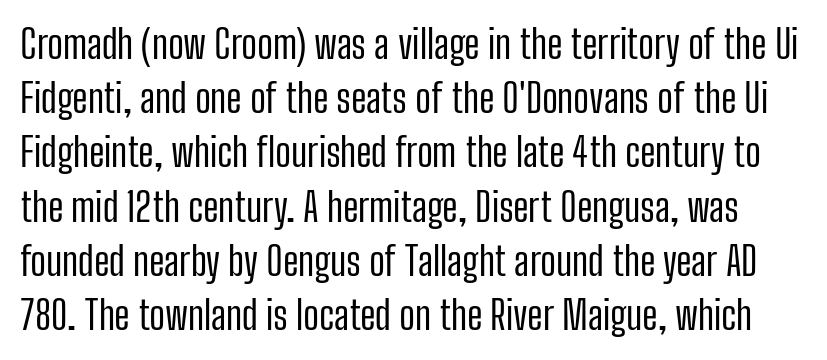
Q: Is the text bold? A: No.
Q: Is the text italic (slanted)? A: No, it is upright.
Q: Is the typeface a serif or a sans-serif typeface? A: Sans-serif.
Q: Is the text underlined? A: No.
Q: Is the spacing between letters normal or unusually wide? A: Normal.
Q: Is the spacing between lines tight, normal or loose? A: Normal.
Q: Width (condensed, normal, or wide)? A: Condensed.
Q: Stroke contrast? A: Low.
Q: x-height? A: Medium.
Q: Monospaced? A: No.
